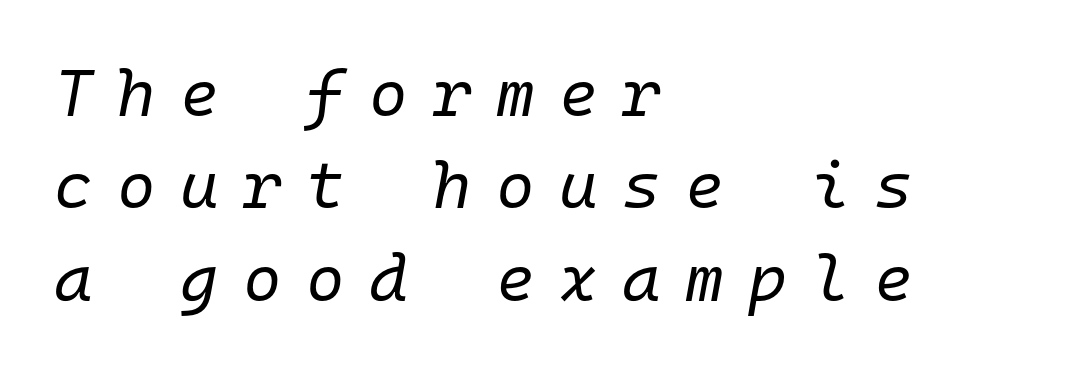
The image shows 66 px regular-weight type, italic (leaning right), monospaced; set left-aligned, normal line spacing (1.4x), unusually wide letter spacing (+0.37 em), not underlined; low stroke contrast and a medium x-height.
